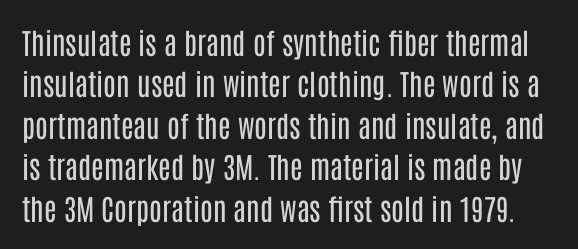
Q: Is the text bold? A: No.
Q: Is the text italic (slanted)? A: No, it is upright.
Q: Is the typeface a serif or a sans-serif typeface? A: Sans-serif.
Q: Is the text underlined? A: No.
Q: Is the spacing between letters normal or unusually wide? A: Normal.
Q: Is the spacing between lines tight, normal or loose? A: Normal.
Q: Width (condensed, normal, or wide)? A: Condensed.
Q: Stroke contrast? A: Low.
Q: x-height? A: Large.
Q: Monospaced? A: No.
